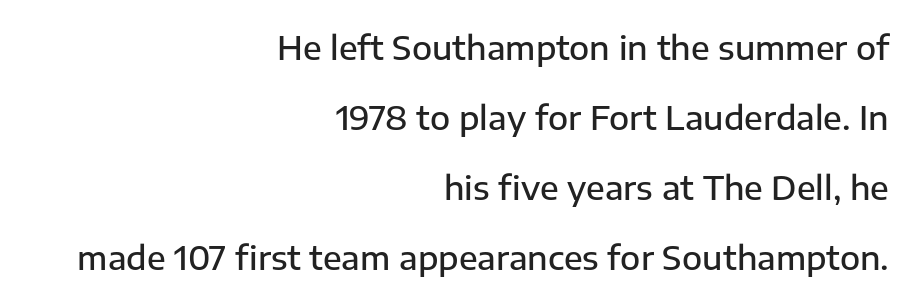
{"serif": "no", "italic": "no", "bold": "semi", "weight": "semibold", "width": "normal", "stroke_contrast": "low", "x_height": "medium", "monospaced": "no", "underline": "no", "align": "right", "line_spacing": "loose", "line_spacing_ratio": 2.12, "letter_spacing": "normal", "letter_spacing_em": 0.0, "glyph_px": 33}
